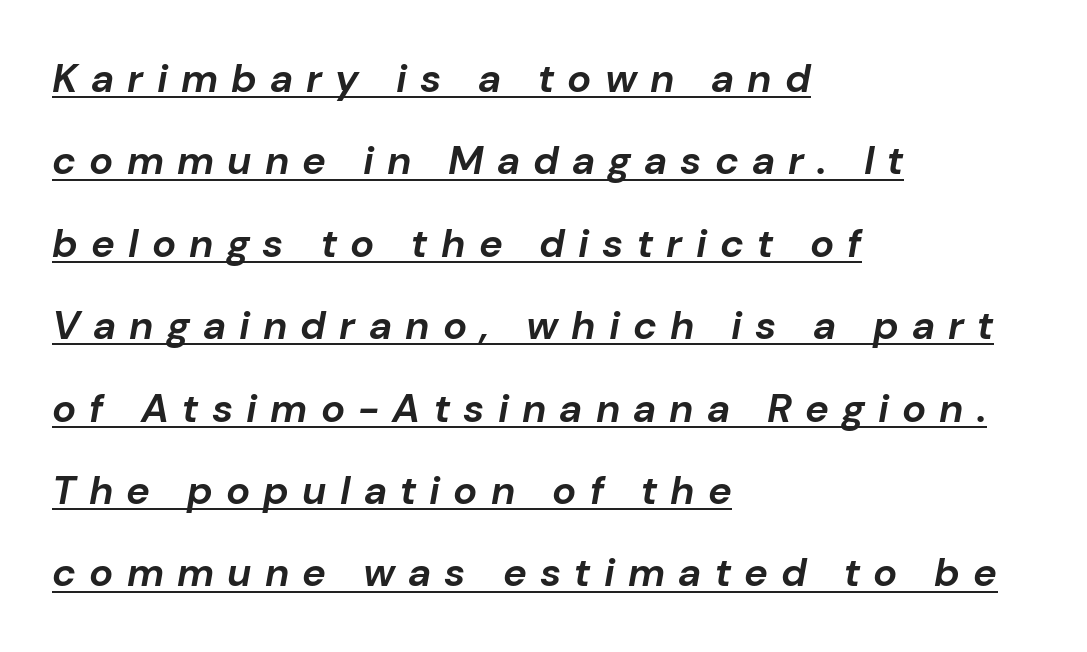
The gaps between neighbouring characters are conspicuously large. Looks like regular typesetting: each glyph gets only the width it needs. The words here are underlined. The lines are spread far apart with generous leading. Which margin do the lines hug? The left one — the right edge is uneven.
